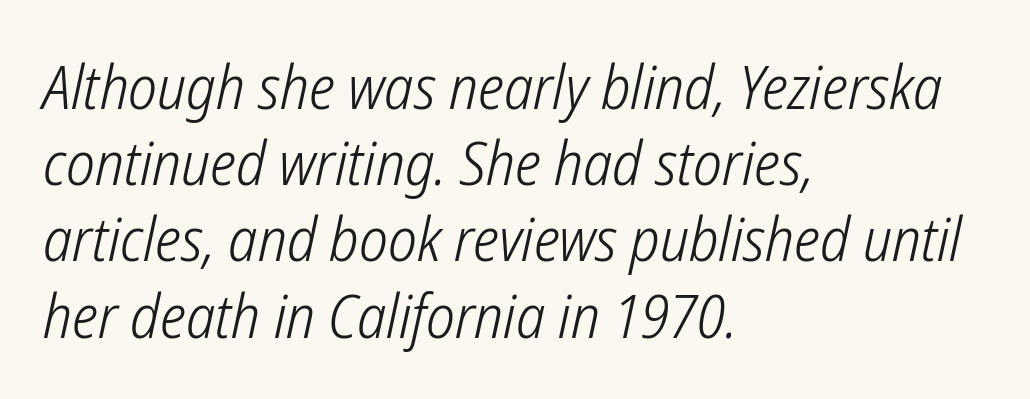
{"serif": "no", "bold": "no", "weight": "light", "width": "condensed", "stroke_contrast": "low", "x_height": "medium", "monospaced": "no", "underline": "no", "align": "left", "line_spacing": "normal", "line_spacing_ratio": 1.25, "letter_spacing": "normal", "letter_spacing_em": 0.0, "glyph_px": 61}
